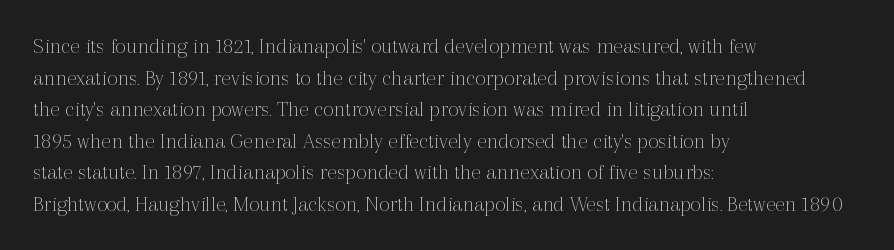
{"italic": "no", "bold": "no", "underline": "no", "align": "left", "line_spacing": "normal", "line_spacing_ratio": 1.37, "letter_spacing": "normal", "letter_spacing_em": 0.0, "glyph_px": 23}
